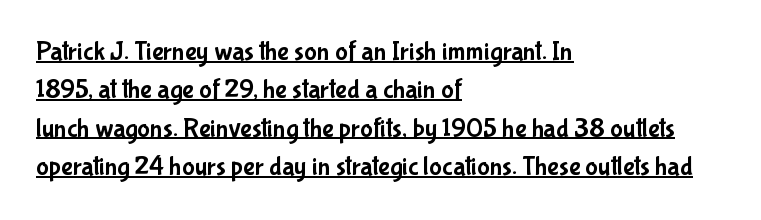
Does the copy run flush right? No — it runs flush left. The type sits square on the baseline with zero lean. These lines sit exactly where default settings would place them. Between one letter and the next there's only the usual sliver of space. The typesetter has applied underlining to the passage shown.
